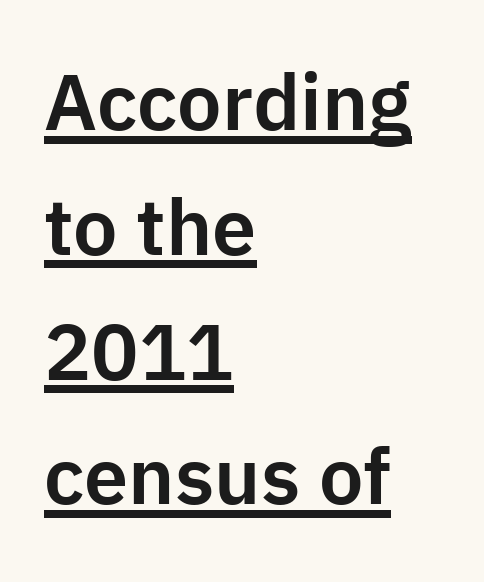
Q: Is the text italic (slanted)? A: No, it is upright.
Q: Is the typeface a serif or a sans-serif typeface? A: Sans-serif.
Q: Is the text underlined? A: Yes.
Q: How is the paragraph aligned? A: Left-aligned.
Q: Is the spacing between letters normal or unusually wide? A: Normal.
Q: Is the spacing between lines tight, normal or loose? A: Normal.
Q: Width (condensed, normal, or wide)? A: Normal.
Q: Stroke contrast? A: Low.
Q: x-height? A: Medium.
Q: Monospaced? A: No.
